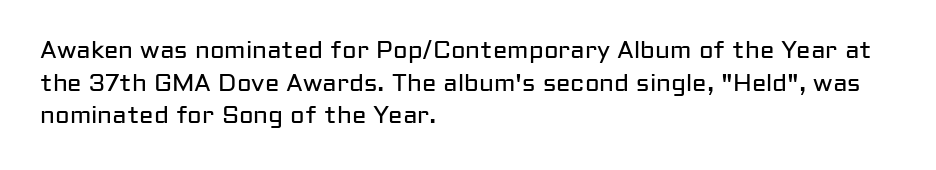
The image shows 24 px text type, upright; set left-aligned, normal line spacing (1.36x), normal letter spacing, not underlined.
